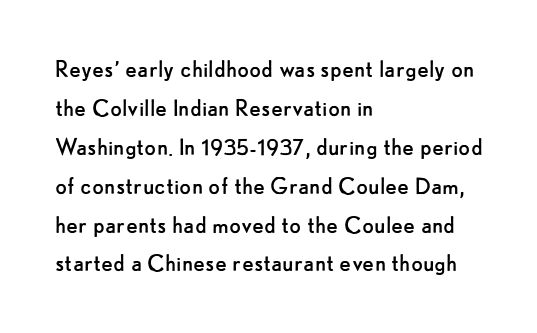
Q: Is the text bold? A: No.
Q: Is the text italic (slanted)? A: No, it is upright.
Q: Is the text underlined? A: No.
Q: How is the paragraph aligned? A: Left-aligned.
Q: Is the spacing between letters normal or unusually wide? A: Normal.
Q: Is the spacing between lines tight, normal or loose? A: Normal.
